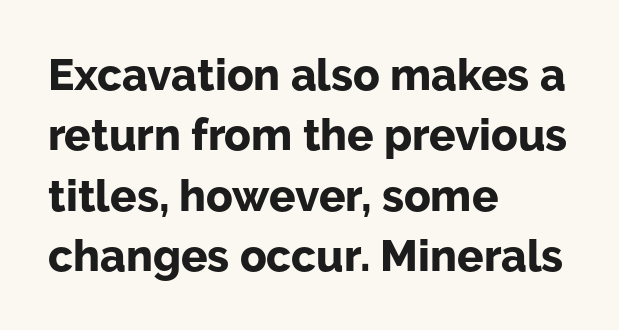
{"serif": "no", "italic": "no", "bold": "yes", "weight": "bold", "width": "normal", "stroke_contrast": "low", "x_height": "medium", "monospaced": "no", "underline": "no", "align": "left", "line_spacing": "normal", "line_spacing_ratio": 1.37, "letter_spacing": "normal", "letter_spacing_em": 0.0, "glyph_px": 44}
